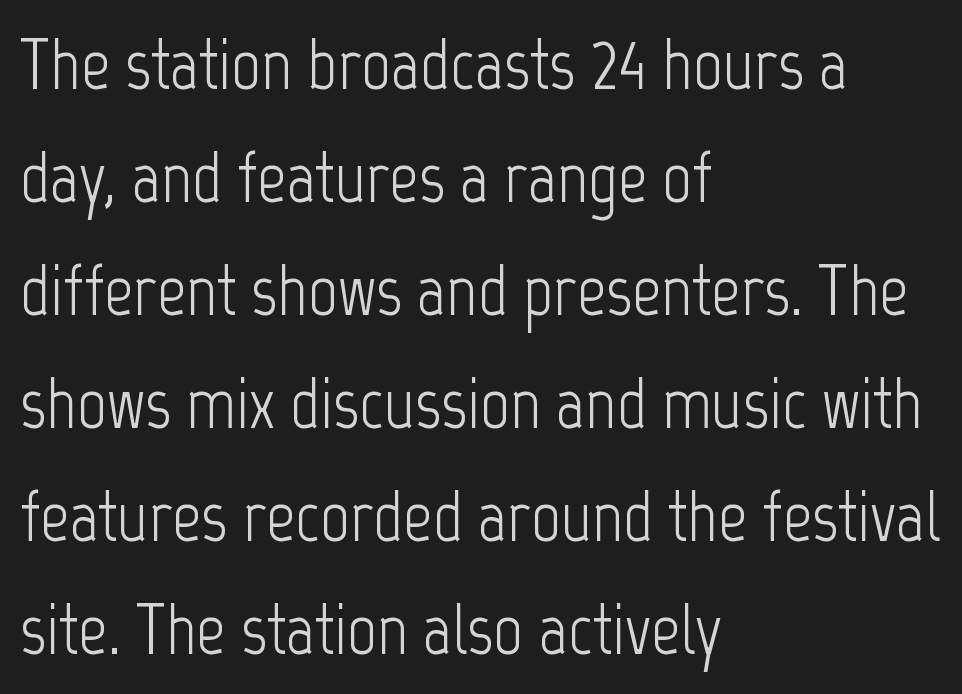
If you drew a line through each stem, it would be perfectly vertical. Bare-footed words on every line. All the whitespace from short lines collects on the right. A light-to-regular cut is what we see here.
